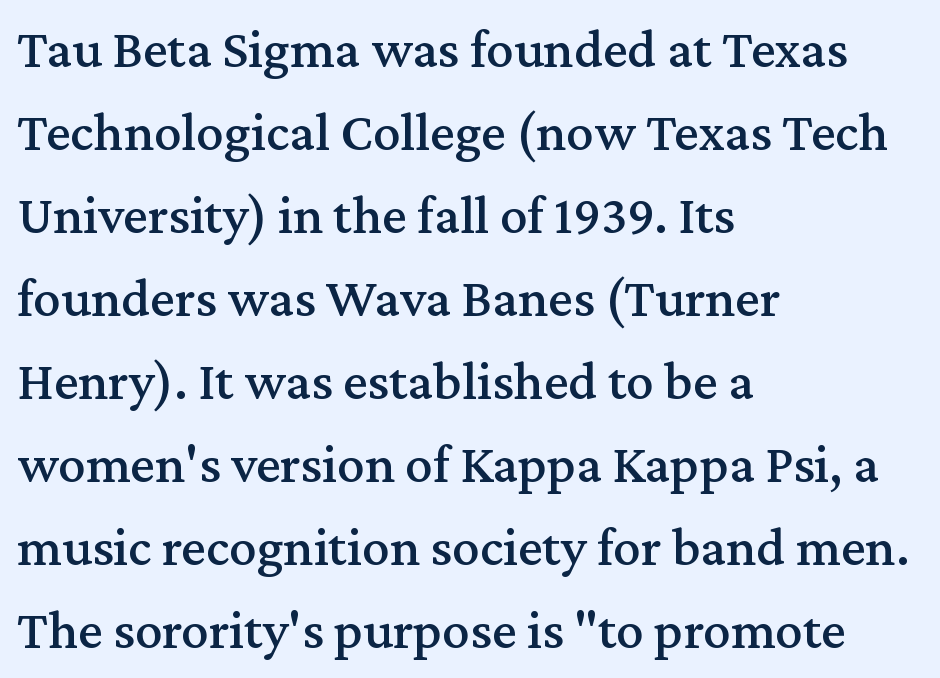
The image shows 55 px serif type, upright; set left-aligned, normal line spacing (1.51x), normal letter spacing, not underlined; medium stroke contrast and a medium x-height.
